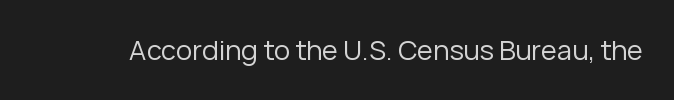
{"italic": "no", "bold": "no", "underline": "no", "letter_spacing": "normal", "letter_spacing_em": 0.0, "glyph_px": 27}
